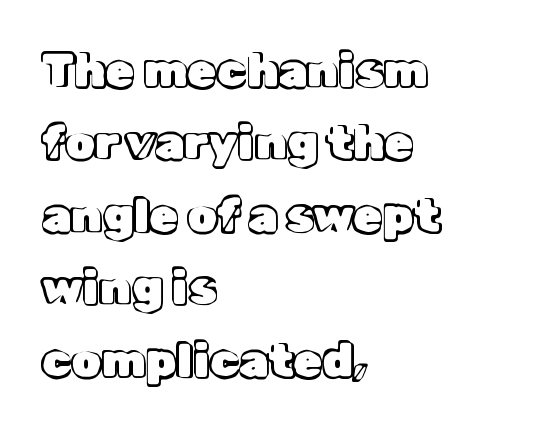
The typography opts for an upright posture over an oblique one. Students, observe: this is what conventionally led text looks like. The baseline area is clear. A typesetter would call this proportional, since set widths differ per character. Reading down the block, your eye returns to a fixed left position each line. Each word holds together tightly as a unit, with standard inter-letter gaps.
